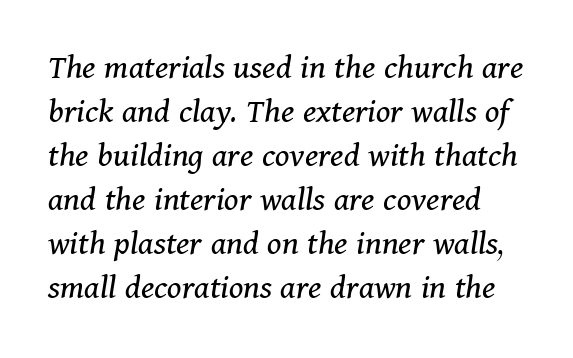
The image shows 36 px regular-weight serif type, italic (leaning right); set line spacing 1.22x, normal letter spacing, not underlined; medium stroke contrast and a medium x-height.
